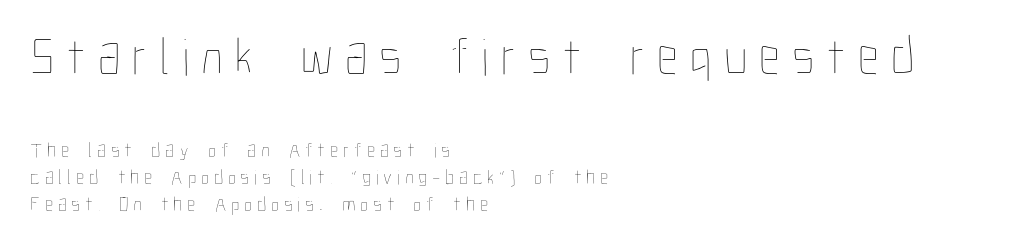
The emphasis by scale lands on block number one, above. In CSS terms this would be text-align: left. Reading down the column, the eye jumps a familiar distance to each next line. The weight would be labelled regular, book, light, or lighter still. The passage shown is typed in a proportional face where columns would drift.
